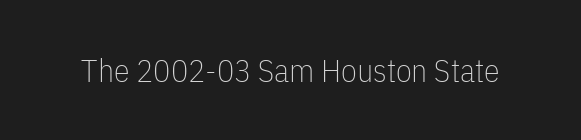
Q: Is the text bold? A: No.
Q: Is the text italic (slanted)? A: No, it is upright.
Q: Is the typeface a serif or a sans-serif typeface? A: Sans-serif.
Q: Is the text underlined? A: No.
Q: Is the spacing between letters normal or unusually wide? A: Normal.
Q: Width (condensed, normal, or wide)? A: Condensed.
Q: Stroke contrast? A: Low.
Q: x-height? A: Medium.
Q: Monospaced? A: No.
